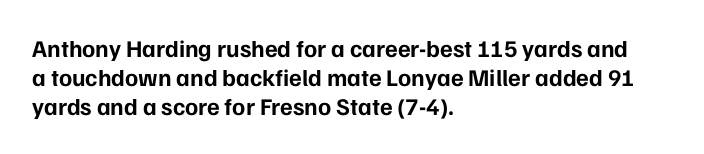
{"italic": "no", "bold": "yes", "underline": "no", "align": "left", "line_spacing_ratio": 1.21, "letter_spacing": "normal", "letter_spacing_em": 0.0, "glyph_px": 24}
